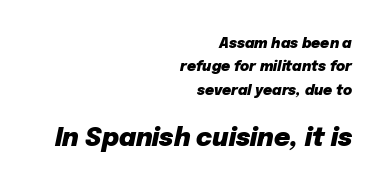
{"italic": "yes", "lean": "right", "slant_degrees": 12, "bold": "yes", "underline": "no", "align": "right", "line_spacing": "normal", "line_spacing_ratio": 1.67, "letter_spacing": "normal", "letter_spacing_em": 0.0, "larger_block": "second", "size_ratio": 1.79, "glyph_px": 25}
